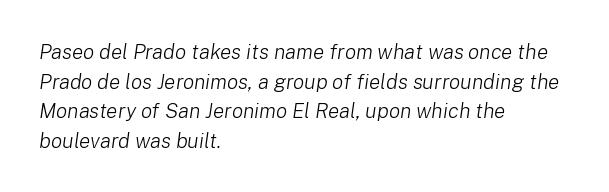
The rows are spaced the way most documents space them. No chunkiness to these letters — they're not bold. All the whitespace from short lines collects on the right. The words here are not underlined. Nobody touched the tracking dial on this one. Would a proofreader flag this as italicized? Yes.
